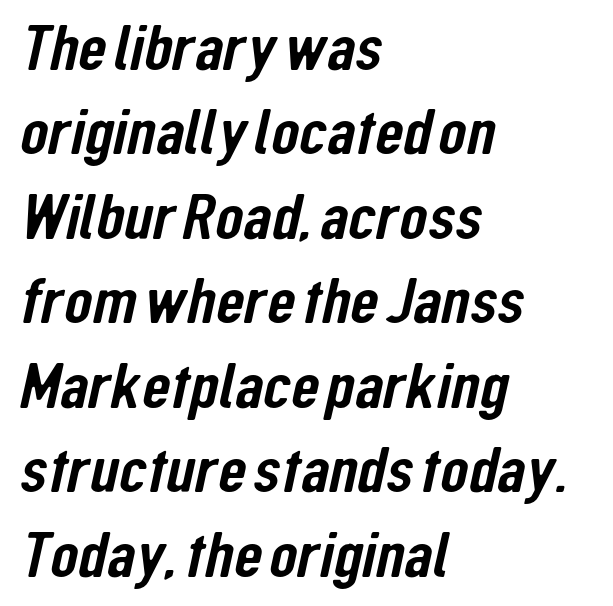
{"serif": "no", "width": "condensed", "stroke_contrast": "low", "x_height": "medium", "monospaced": "no", "underline": "no", "align": "left", "line_spacing": "normal", "line_spacing_ratio": 1.3, "letter_spacing": "normal", "letter_spacing_em": 0.0, "glyph_px": 65}
